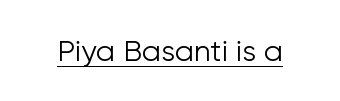
Q: Is the text bold? A: No.
Q: Is the text italic (slanted)? A: No, it is upright.
Q: Is the typeface a serif or a sans-serif typeface? A: Sans-serif.
Q: Is the text underlined? A: Yes.
Q: Is the spacing between letters normal or unusually wide? A: Normal.
Q: Width (condensed, normal, or wide)? A: Normal.
Q: Stroke contrast? A: Low.
Q: x-height? A: Medium.
Q: Monospaced? A: No.
